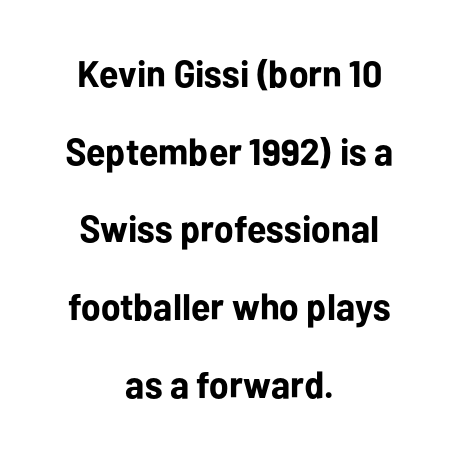
The letters stand straight up with perfectly vertical stems. Proportional: the letters do not fall into vertical columns. Type style note: lacks serifs. Spacing between characters is what you'd get straight out of the box. The face used here has the dense, thick strokes of a bold. The string is rendered with underlining switched off.
